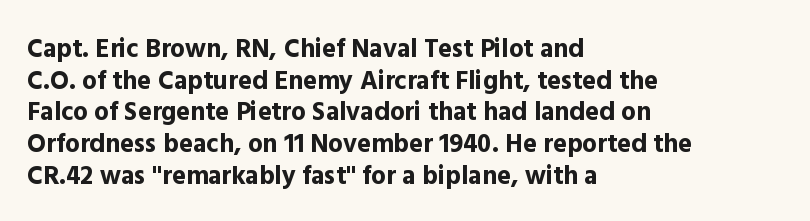
Q: Is the text bold? A: Yes.
Q: Is the text italic (slanted)? A: No, it is upright.
Q: Is the text underlined? A: No.
Q: How is the paragraph aligned? A: Left-aligned.
Q: Is the spacing between letters normal or unusually wide? A: Normal.
